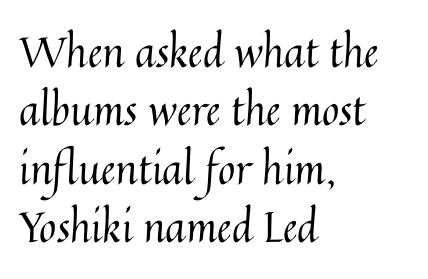
A light-to-regular cut is what we see here. Honestly, the letter spacing is just normal — you wouldn't notice it. The text block is weighted toward the left margin, trailing off unevenly rightward. Looks like regular typesetting: each glyph gets only the width it needs. Vertical spacing — default. The string is rendered with underlining switched off.
